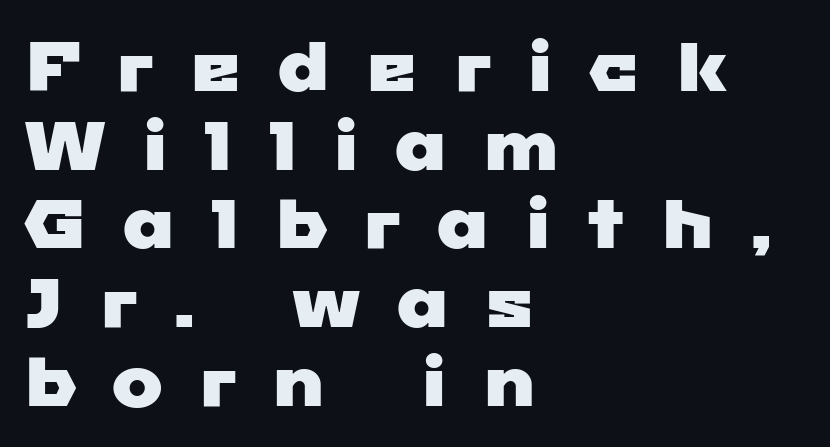
Inter-character spacing is expanded well beyond the font's built-in metrics. The designer went with a sans here, leaving each stem footless. Regarding leading, the lines here are crowded together. Each letter keeps its own natural width here, so spacing adapts to shape. The area under the type is left untouched.
